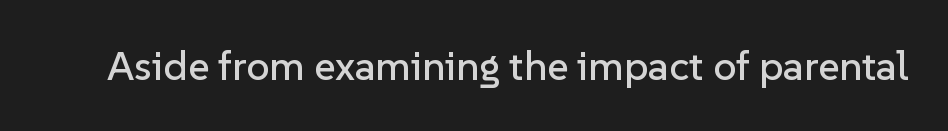
{"serif": "no", "italic": "no", "width": "normal", "stroke_contrast": "low", "x_height": "medium", "monospaced": "no", "underline": "no", "letter_spacing": "normal", "letter_spacing_em": 0.0, "glyph_px": 41}
